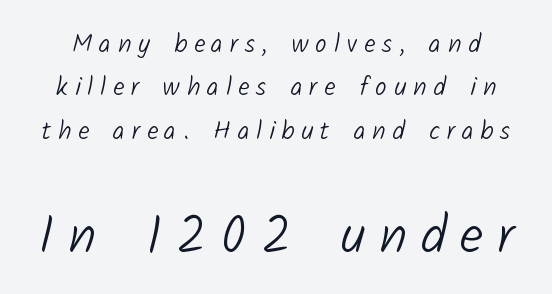
{"serif": "no", "bold": "no", "weight": "light", "width": "normal", "stroke_contrast": "low", "x_height": "medium", "monospaced": "no", "underline": "no", "line_spacing": "normal", "line_spacing_ratio": 1.67, "letter_spacing": "wide", "letter_spacing_em": 0.26, "larger_block": "second", "size_ratio": 2.04, "glyph_px": 53}
